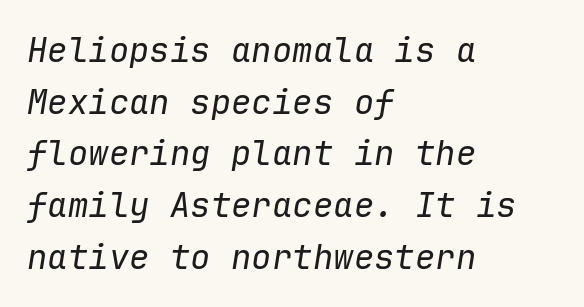
Horizontal alignment here is leftward, the default for most running prose. A light-to-regular cut is what we see here. You could count columns in this text — the font is strictly monospaced. The lines sit at an ordinary, default distance from one another.
